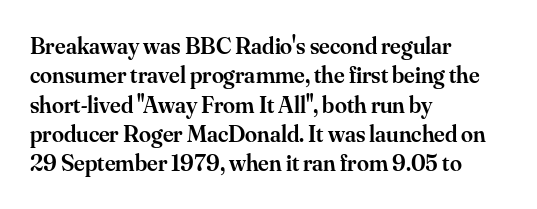
Q: Is the text bold? A: Semi-bold.
Q: Is the text italic (slanted)? A: No, it is upright.
Q: Is the text underlined? A: No.
Q: How is the paragraph aligned? A: Left-aligned.
Q: Is the spacing between letters normal or unusually wide? A: Normal.
